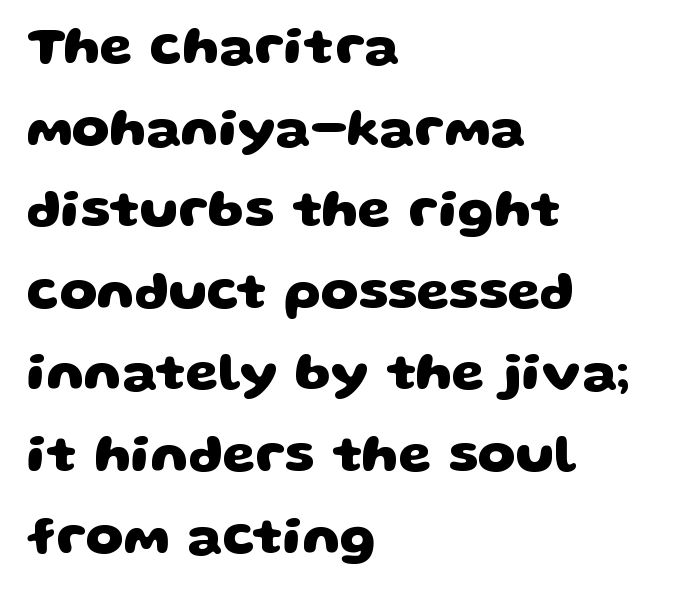
The image shows 53 px heavy, wide sans-serif type; set left-aligned, normal line spacing (1.54x), normal letter spacing, not underlined; low stroke contrast and a large x-height.
